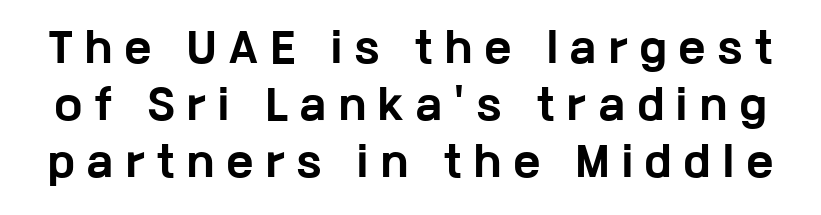
In terms of weight, the rendering is a true, heavy bold. Here the designer chose a conventional face with non-uniform glyph widths. Nobody drew a line under any word here. This sample uses a sans-serif face. The type sits square on the baseline with zero lean. Tracking value appears strongly positive — letters spread wide.
